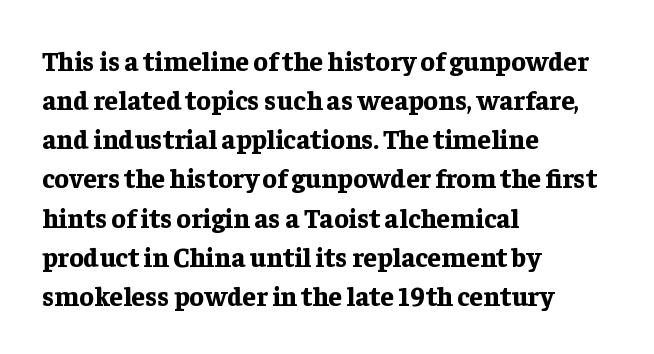
{"italic": "no", "bold": "yes", "underline": "no", "align": "left", "line_spacing": "normal", "line_spacing_ratio": 1.45, "letter_spacing": "normal", "letter_spacing_em": 0.0, "glyph_px": 27}
